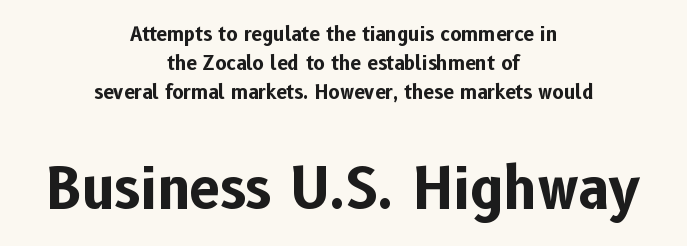
Q: Is the text bold? A: Yes.
Q: Is the text italic (slanted)? A: No, it is upright.
Q: Is the typeface a serif or a sans-serif typeface? A: Sans-serif.
Q: Is the text underlined? A: No.
Q: How is the paragraph aligned? A: Centered.
Q: Is the spacing between letters normal or unusually wide? A: Normal.
Q: Is the spacing between lines tight, normal or loose? A: Normal.
Q: Which block of text is set in a larger size, the first (top) or the second (bottom)? A: The second (bottom) one.
Q: Width (condensed, normal, or wide)? A: Normal.
Q: Stroke contrast? A: Low.
Q: x-height? A: Medium.
Q: Monospaced? A: No.
